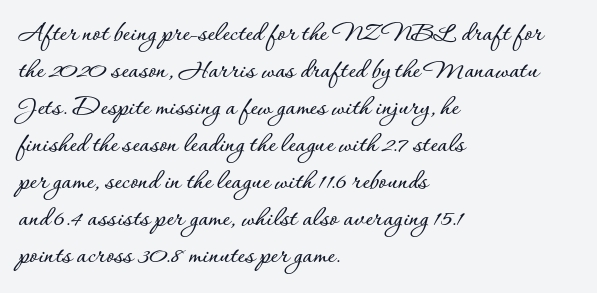
{"width": "normal", "stroke_contrast": "low", "x_height": "small", "monospaced": "no", "underline": "no", "align": "left", "line_spacing": "normal", "line_spacing_ratio": 1.32, "letter_spacing": "normal", "letter_spacing_em": 0.0, "glyph_px": 28}
